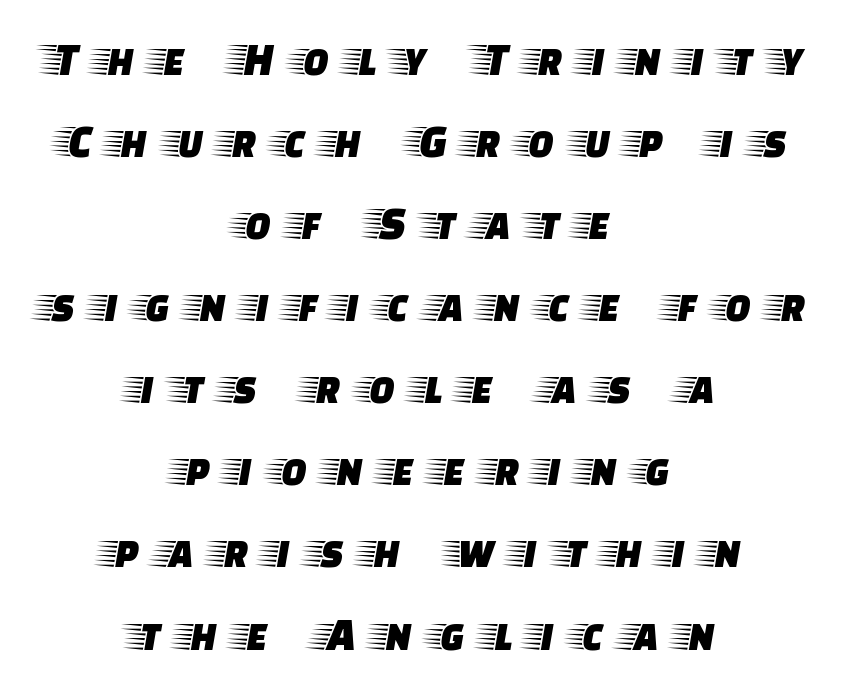
{"serif": "yes", "width": "wide", "stroke_contrast": "low", "x_height": "large", "monospaced": "no", "underline": "no", "align": "center", "line_spacing_ratio": 1.71, "letter_spacing": "wide", "letter_spacing_em": 0.4, "glyph_px": 48}
